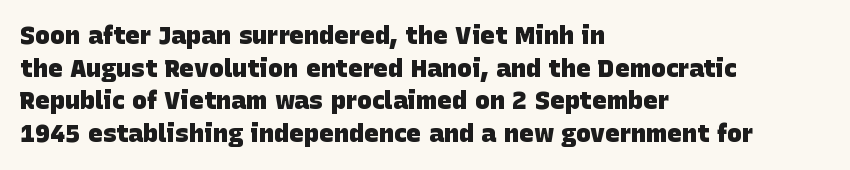
Q: Is the text bold? A: Yes.
Q: Is the text underlined? A: No.
Q: How is the paragraph aligned? A: Left-aligned.
Q: Is the spacing between letters normal or unusually wide? A: Normal.
Q: Is the spacing between lines tight, normal or loose? A: Normal.
